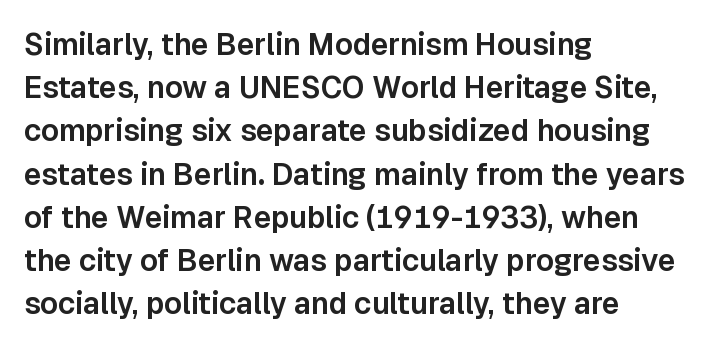
Q: Is the text italic (slanted)? A: No, it is upright.
Q: Is the typeface a serif or a sans-serif typeface? A: Sans-serif.
Q: Is the text underlined? A: No.
Q: How is the paragraph aligned? A: Left-aligned.
Q: Is the spacing between letters normal or unusually wide? A: Normal.
Q: Is the spacing between lines tight, normal or loose? A: Normal.
Q: Width (condensed, normal, or wide)? A: Normal.
Q: Stroke contrast? A: Low.
Q: x-height? A: Medium.
Q: Monospaced? A: No.
